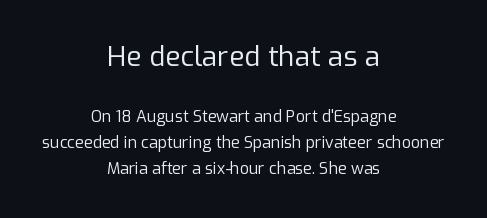
{"serif": "no", "italic": "no", "bold": "no", "weight": "regular", "width": "normal", "stroke_contrast": "low", "x_height": "medium", "monospaced": "no", "underline": "no", "align": "center", "line_spacing": "normal", "line_spacing_ratio": 1.63, "letter_spacing": "normal", "letter_spacing_em": 0.0, "larger_block": "first", "size_ratio": 1.75, "glyph_px": 28}
